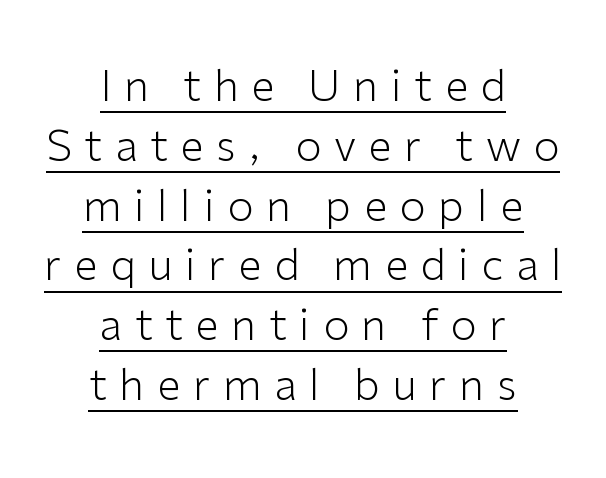
Q: Is the text bold? A: No.
Q: Is the text italic (slanted)? A: No, it is upright.
Q: Is the typeface a serif or a sans-serif typeface? A: Sans-serif.
Q: Is the text underlined? A: Yes.
Q: How is the paragraph aligned? A: Centered.
Q: Is the spacing between letters normal or unusually wide? A: Unusually wide.
Q: Is the spacing between lines tight, normal or loose? A: Normal.
Q: Width (condensed, normal, or wide)? A: Normal.
Q: Stroke contrast? A: Low.
Q: x-height? A: Medium.
Q: Monospaced? A: No.
